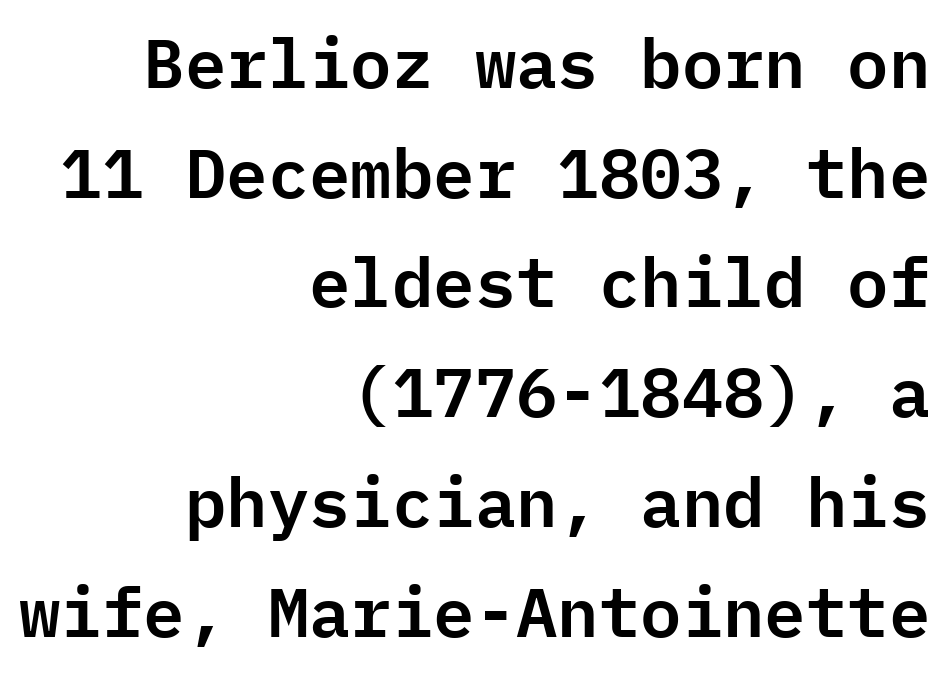
{"serif": "no", "italic": "no", "width": "normal", "stroke_contrast": "low", "x_height": "medium", "monospaced": "yes", "underline": "no", "align": "right", "line_spacing": "normal", "line_spacing_ratio": 1.59, "letter_spacing": "normal", "letter_spacing_em": 0.0, "glyph_px": 69}
